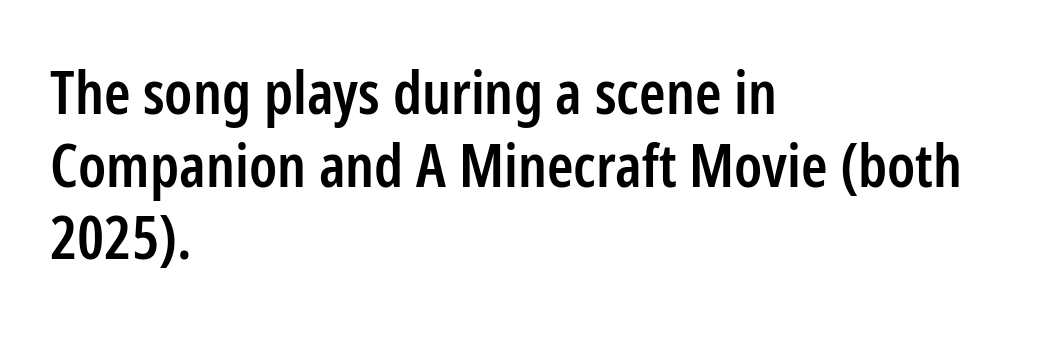
{"serif": "no", "italic": "no", "bold": "semi", "weight": "semibold", "width": "condensed", "stroke_contrast": "low", "x_height": "medium", "monospaced": "no", "underline": "no", "align": "left", "line_spacing_ratio": 1.21, "letter_spacing": "normal", "letter_spacing_em": 0.0, "glyph_px": 60}
